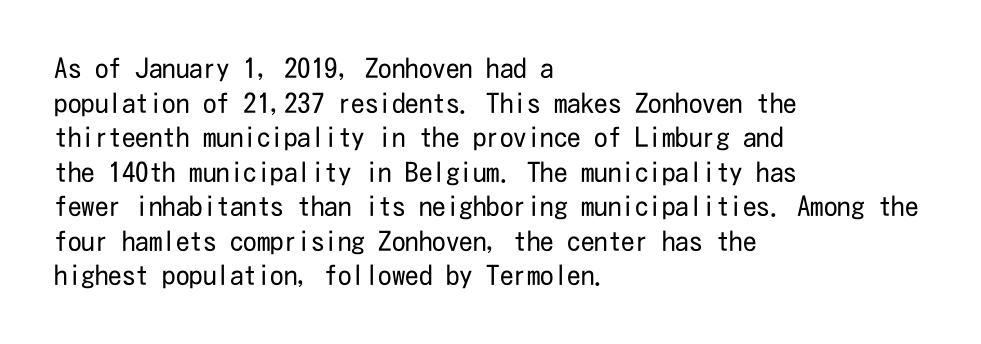
{"italic": "no", "bold": "no", "underline": "no", "align": "left", "line_spacing": "normal", "line_spacing_ratio": 1.28, "letter_spacing": "normal", "letter_spacing_em": 0.0, "glyph_px": 27}
